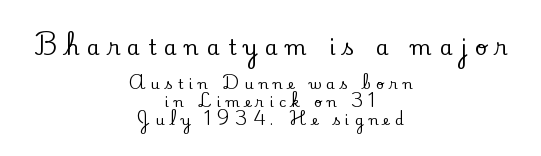
The image shows 21 px text type, upright; set centered, normal line spacing (1.32x), unusually wide letter spacing (+0.37 em), not underlined; the first (top) block is 1.5x larger.
